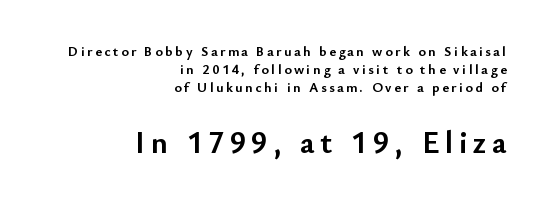
Q: Is the text bold? A: Yes.
Q: Is the text italic (slanted)? A: No, it is upright.
Q: Is the typeface a serif or a sans-serif typeface? A: Sans-serif.
Q: Is the text underlined? A: No.
Q: How is the paragraph aligned? A: Right-aligned.
Q: Is the spacing between lines tight, normal or loose? A: Normal.
Q: Which block of text is set in a larger size, the first (top) or the second (bottom)? A: The second (bottom) one.
Q: Width (condensed, normal, or wide)? A: Normal.
Q: Stroke contrast? A: Low.
Q: x-height? A: Small.
Q: Monospaced? A: No.
